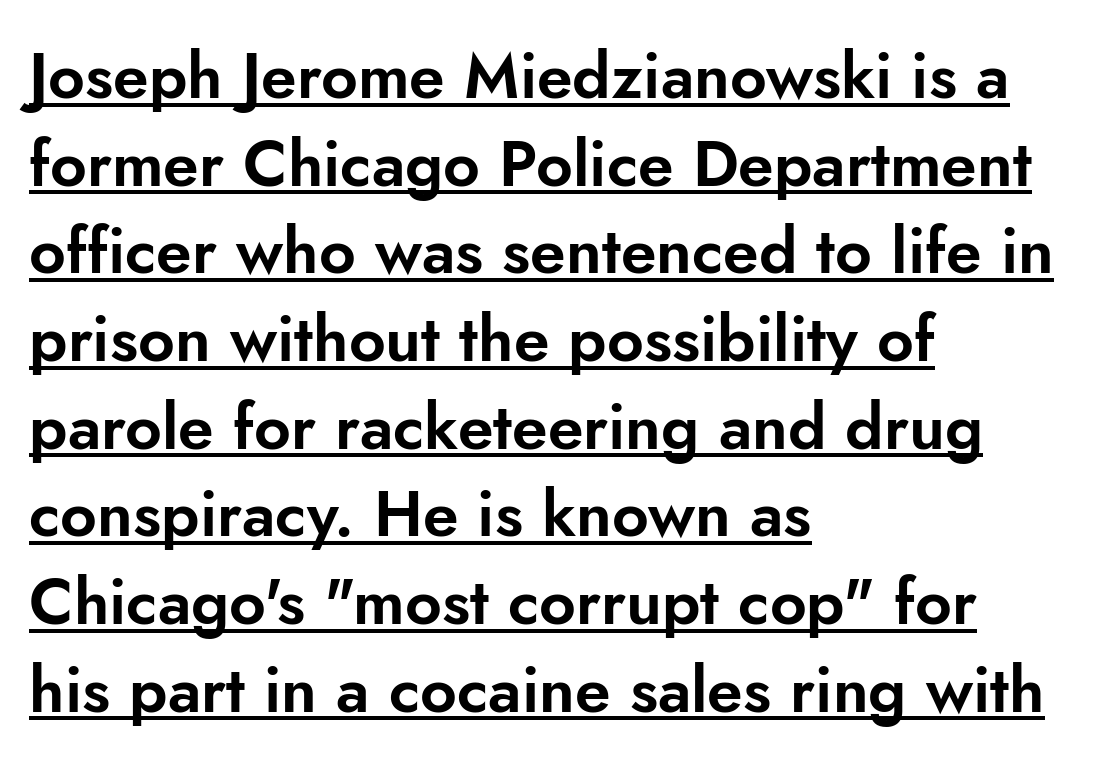
Q: Is the text italic (slanted)? A: No, it is upright.
Q: Is the typeface a serif or a sans-serif typeface? A: Sans-serif.
Q: Is the text underlined? A: Yes.
Q: How is the paragraph aligned? A: Left-aligned.
Q: Is the spacing between letters normal or unusually wide? A: Normal.
Q: Is the spacing between lines tight, normal or loose? A: Normal.
Q: Width (condensed, normal, or wide)? A: Normal.
Q: Stroke contrast? A: Low.
Q: x-height? A: Small.
Q: Monospaced? A: No.
